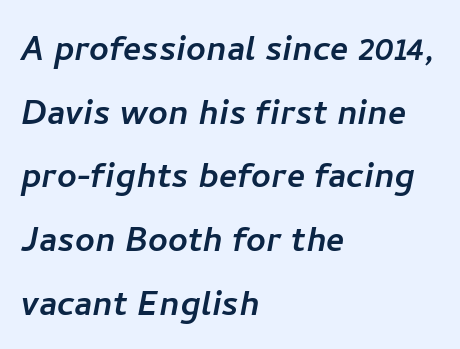
{"serif": "no", "width": "normal", "stroke_contrast": "low", "x_height": "medium", "monospaced": "no", "underline": "no", "align": "left", "line_spacing": "normal", "line_spacing_ratio": 1.48, "letter_spacing": "normal", "letter_spacing_em": 0.0, "glyph_px": 43}
